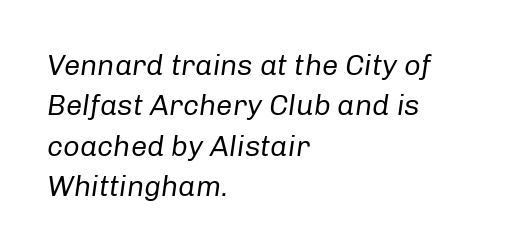
The space between consecutive lines is moderate. Any mark beneath the type? The region is blank. The face used here is proportionally spaced, like ordinary book or web type. There is no visible air inserted between adjacent glyphs.
